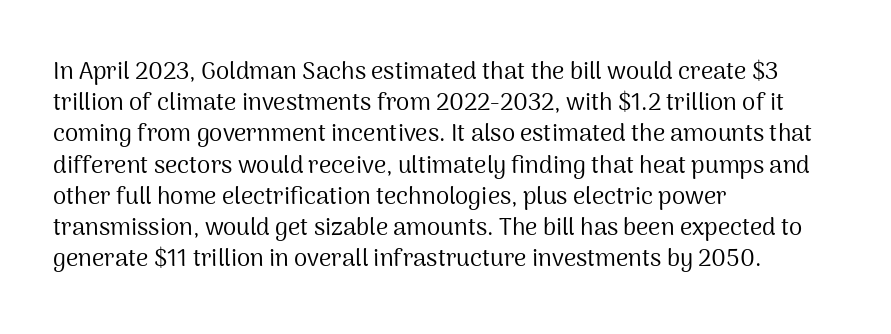
The image shows 24 px text type, upright; set left-aligned, normal line spacing (1.3x), normal letter spacing, not underlined.
